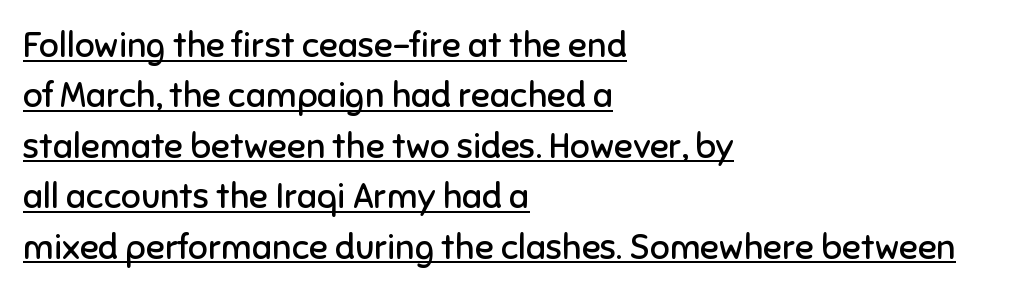
{"serif": "no", "italic": "no", "bold": "no", "weight": "regular", "width": "normal", "stroke_contrast": "low", "x_height": "medium", "monospaced": "no", "underline": "yes", "align": "left", "line_spacing": "normal", "line_spacing_ratio": 1.44, "letter_spacing": "normal", "letter_spacing_em": 0.0, "glyph_px": 35}
